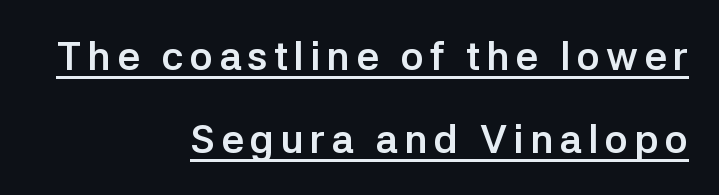
{"serif": "no", "italic": "no", "bold": "yes", "weight": "semibold", "width": "normal", "stroke_contrast": "low", "x_height": "medium", "monospaced": "no", "underline": "yes", "align": "right", "line_spacing": "loose", "line_spacing_ratio": 2.08, "glyph_px": 40}
